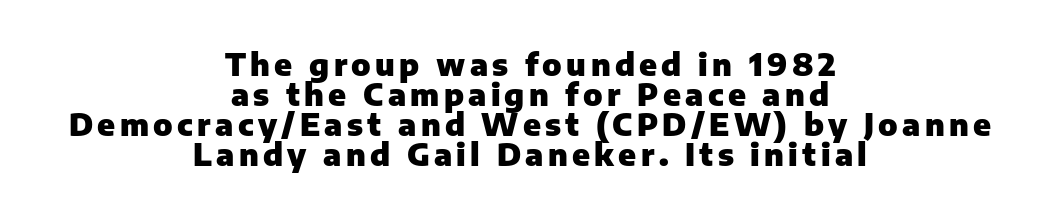
Q: Is the text bold? A: Yes.
Q: Is the text italic (slanted)? A: No, it is upright.
Q: Is the typeface a serif or a sans-serif typeface? A: Sans-serif.
Q: Is the text underlined? A: No.
Q: How is the paragraph aligned? A: Centered.
Q: Is the spacing between lines tight, normal or loose? A: Tight.
Q: Width (condensed, normal, or wide)? A: Normal.
Q: Stroke contrast? A: Low.
Q: x-height? A: Medium.
Q: Monospaced? A: No.
